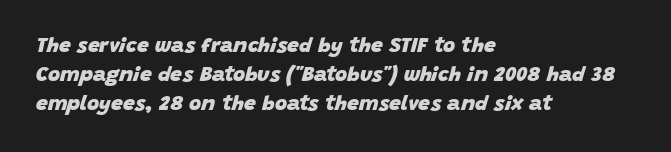
{"italic": "yes", "lean": "right", "slant_degrees": 15, "bold": "yes", "underline": "no", "align": "left", "line_spacing": "normal", "line_spacing_ratio": 1.38, "letter_spacing": "normal", "letter_spacing_em": 0.0, "glyph_px": 21}
